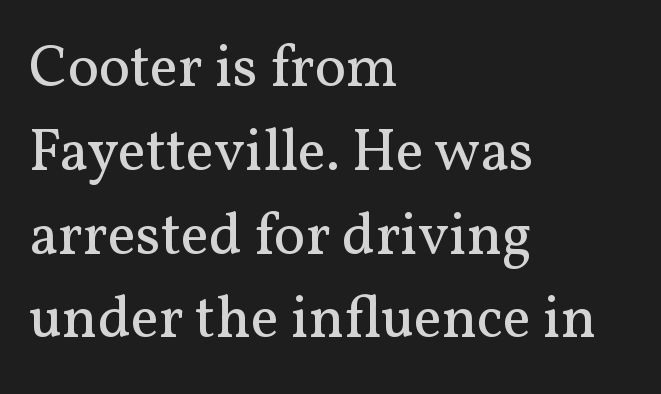
Q: Is the text bold? A: No.
Q: Is the text italic (slanted)? A: No, it is upright.
Q: Is the typeface a serif or a sans-serif typeface? A: Serif.
Q: Is the text underlined? A: No.
Q: How is the paragraph aligned? A: Left-aligned.
Q: Is the spacing between letters normal or unusually wide? A: Normal.
Q: Is the spacing between lines tight, normal or loose? A: Normal.
Q: Width (condensed, normal, or wide)? A: Normal.
Q: Stroke contrast? A: Medium.
Q: x-height? A: Medium.
Q: Monospaced? A: No.
